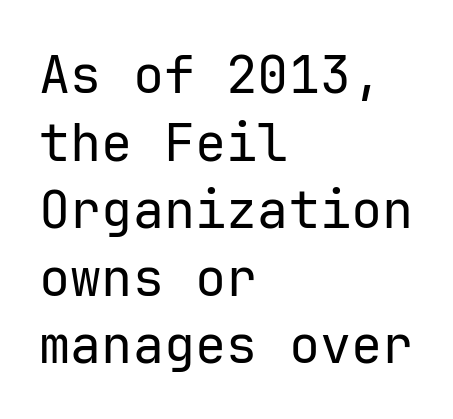
The image shows 52 px regular-weight sans-serif type, upright, monospaced; set left-aligned, normal line spacing (1.3x), normal letter spacing, not underlined; low stroke contrast and a medium x-height.
